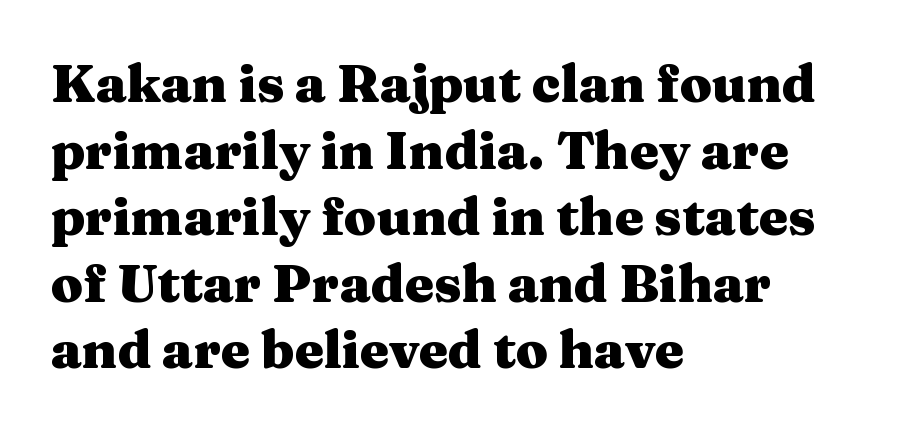
These lines are rendered in a variable-pitch font. All the whitespace from short lines collects on the right. Chunky letters — that's bold for sure. The typeface chosen for these lines features serifs. The specimen omits any rule beneath the text block's lines.
